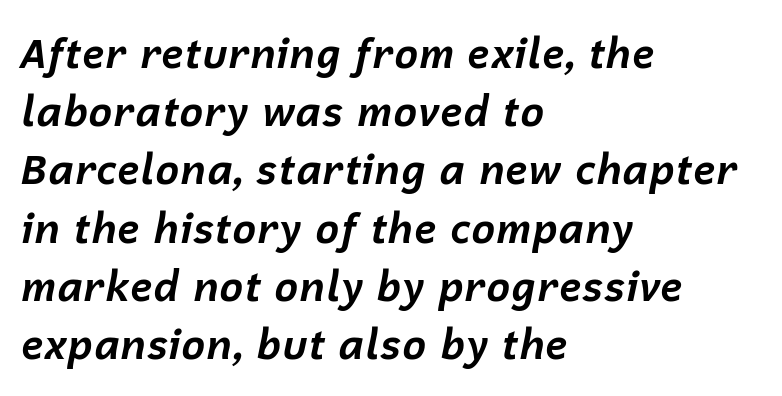
Q: Is the text bold? A: Yes.
Q: Is the text italic (slanted)? A: Yes, it leans right by about 12 degrees.
Q: Is the text underlined? A: No.
Q: How is the paragraph aligned? A: Left-aligned.
Q: Is the spacing between letters normal or unusually wide? A: Normal.
Q: Is the spacing between lines tight, normal or loose? A: Normal.
Q: Width (condensed, normal, or wide)? A: Normal.
Q: Stroke contrast? A: Low.
Q: x-height? A: Medium.
Q: Monospaced? A: No.
